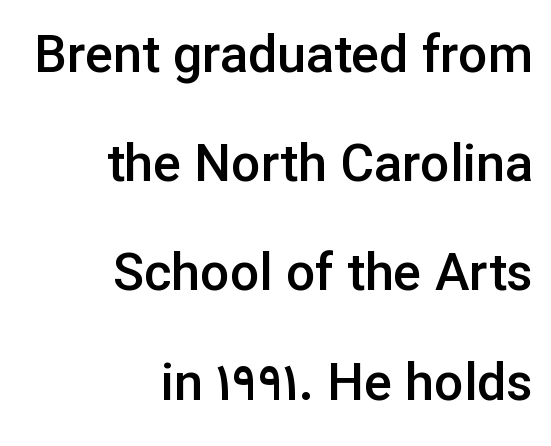
The image shows 52 px semibold sans-serif type, upright; set right-aligned, loose line spacing (2.1x), normal letter spacing, not underlined; low stroke contrast and a medium x-height.
